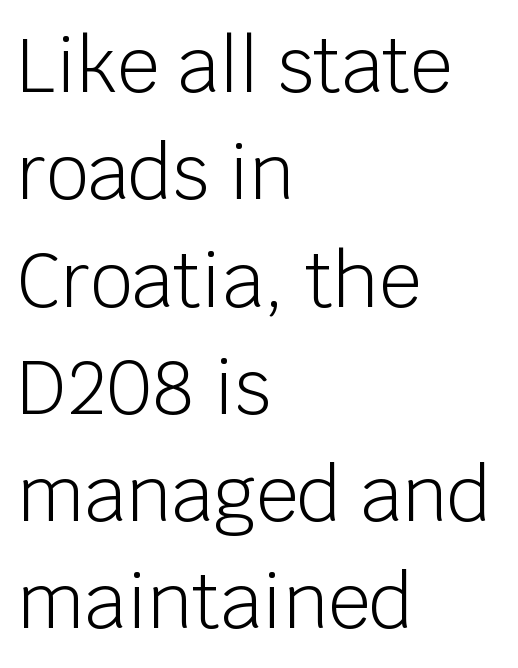
Here the designer chose a conventional face with non-uniform glyph widths. Horizontally, the lines are justified to the leading edge only. The type is set solid horizontally, with unmodified tracking. The designer left line spacing at the default. Unbolded letterforms with no extra heft. Typographically, this falls in the sans-serif category.
